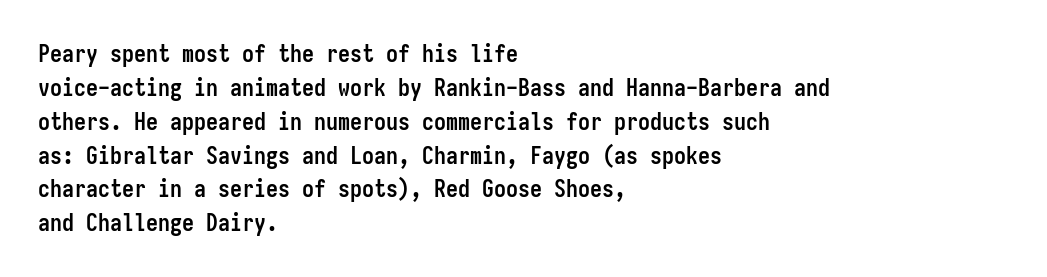
The image shows 24 px bold type, upright; set left-aligned, normal line spacing (1.41x), normal letter spacing, not underlined.
